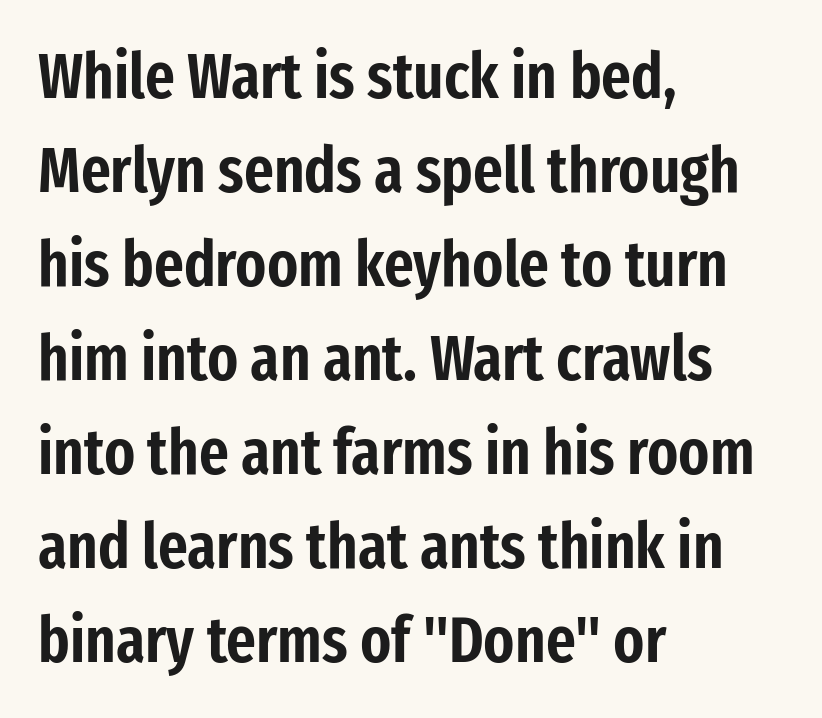
If you drew a ruler down the left edge, every line would touch it. This rendering features lettering with no underline. Tracking here is standard; glyphs follow each other at the usual distance. The face used here is proportionally spaced, like ordinary book or web type. Baseline-to-baseline distance is the conventional proportion of letter height.
